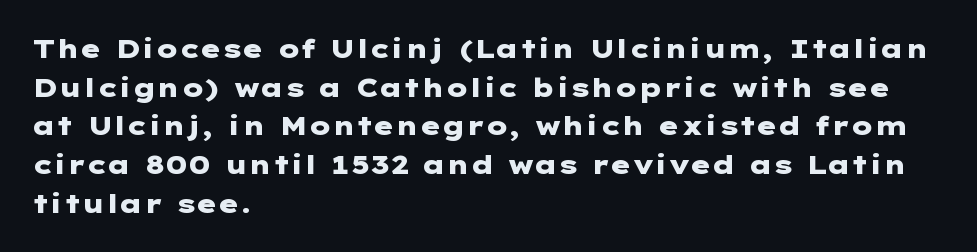
{"italic": "no", "bold": "yes", "underline": "no", "align": "left", "line_spacing": "normal", "line_spacing_ratio": 1.49, "letter_spacing": "normal", "letter_spacing_em": 0.0, "glyph_px": 26}
